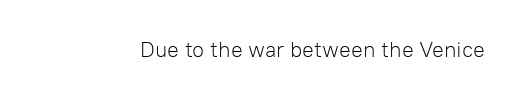
{"italic": "no", "bold": "no", "underline": "no", "letter_spacing": "normal", "letter_spacing_em": 0.0, "glyph_px": 22}
